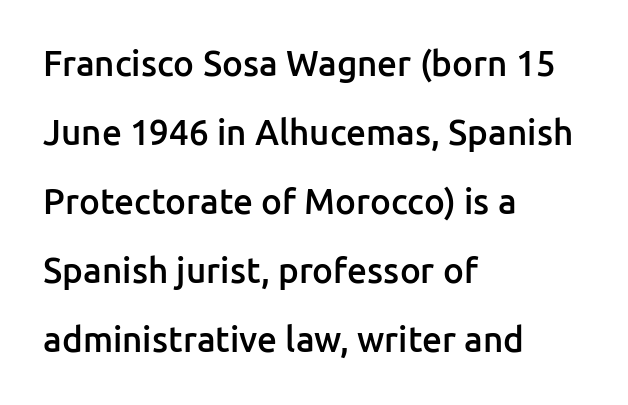
Q: Is the text bold? A: Semi-bold.
Q: Is the text italic (slanted)? A: No, it is upright.
Q: Is the typeface a serif or a sans-serif typeface? A: Sans-serif.
Q: Is the text underlined? A: No.
Q: How is the paragraph aligned? A: Left-aligned.
Q: Is the spacing between letters normal or unusually wide? A: Normal.
Q: Is the spacing between lines tight, normal or loose? A: Loose.
Q: Width (condensed, normal, or wide)? A: Normal.
Q: Stroke contrast? A: Low.
Q: x-height? A: Medium.
Q: Monospaced? A: No.
